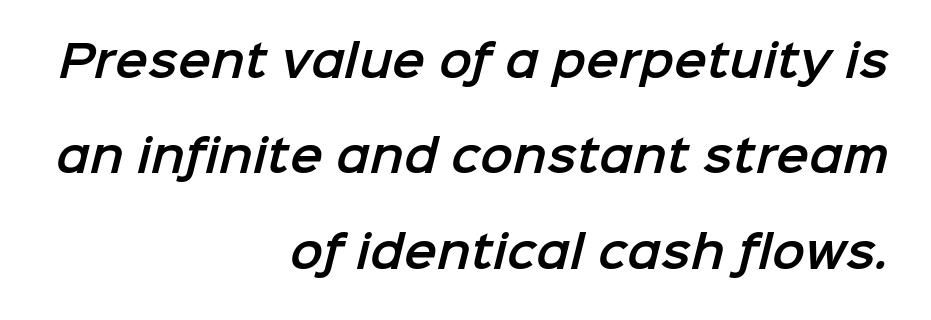
The image shows 44 px sans-serif type; set right-aligned, loose line spacing (2.17x), normal letter spacing, not underlined; low stroke contrast and a medium x-height.
